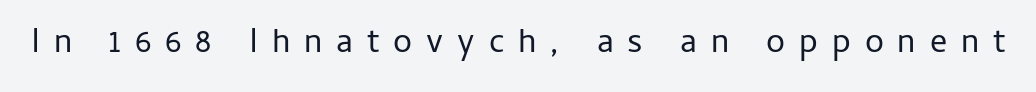
{"serif": "no", "italic": "no", "bold": "no", "weight": "regular", "width": "normal", "stroke_contrast": "low", "x_height": "medium", "monospaced": "no", "underline": "no", "letter_spacing": "wide", "letter_spacing_em": 0.41, "glyph_px": 34}
